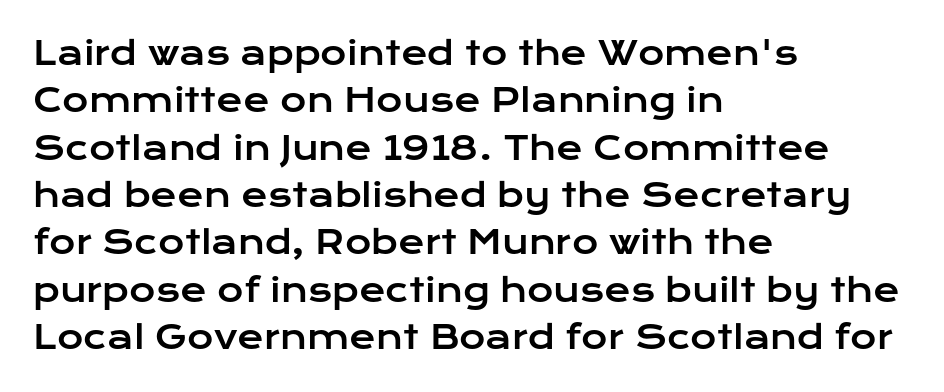
The image shows 32 px wide sans-serif type, upright; set left-aligned, normal line spacing (1.48x), normal letter spacing, not underlined; low stroke contrast and a medium x-height.
